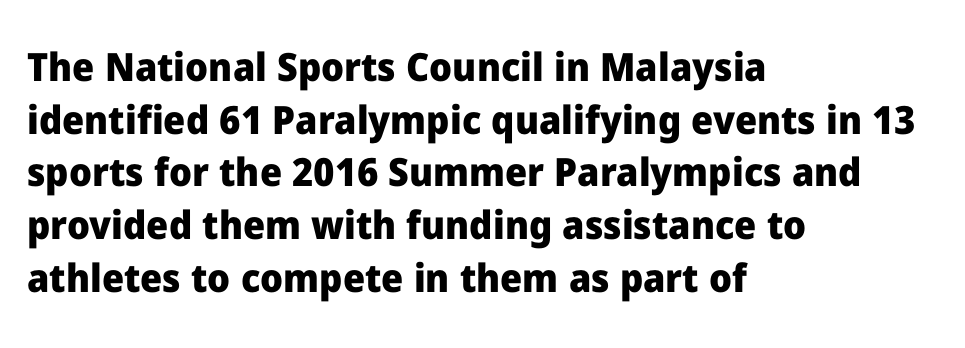
{"serif": "no", "italic": "no", "bold": "yes", "weight": "heavy", "width": "normal", "stroke_contrast": "low", "x_height": "medium", "monospaced": "no", "underline": "no", "align": "left", "line_spacing": "normal", "line_spacing_ratio": 1.35, "letter_spacing": "normal", "letter_spacing_em": 0.0, "glyph_px": 39}
